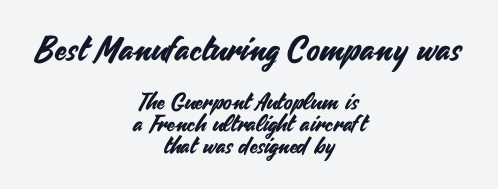
Q: Is the text italic (slanted)? A: Yes.
Q: Is the typeface a serif or a sans-serif typeface? A: Sans-serif.
Q: Is the text underlined? A: No.
Q: How is the paragraph aligned? A: Centered.
Q: Is the spacing between letters normal or unusually wide? A: Normal.
Q: Is the spacing between lines tight, normal or loose? A: Tight.
Q: Which block of text is set in a larger size, the first (top) or the second (bottom)? A: The first (top) one.
Q: Width (condensed, normal, or wide)? A: Normal.
Q: Stroke contrast? A: Medium.
Q: x-height? A: Small.
Q: Monospaced? A: No.
